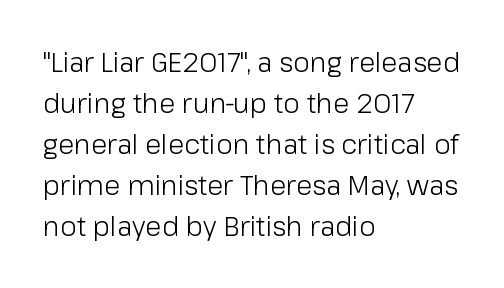
{"italic": "no", "bold": "no", "underline": "no", "align": "left", "line_spacing": "normal", "line_spacing_ratio": 1.52, "letter_spacing": "normal", "letter_spacing_em": 0.0, "glyph_px": 27}
